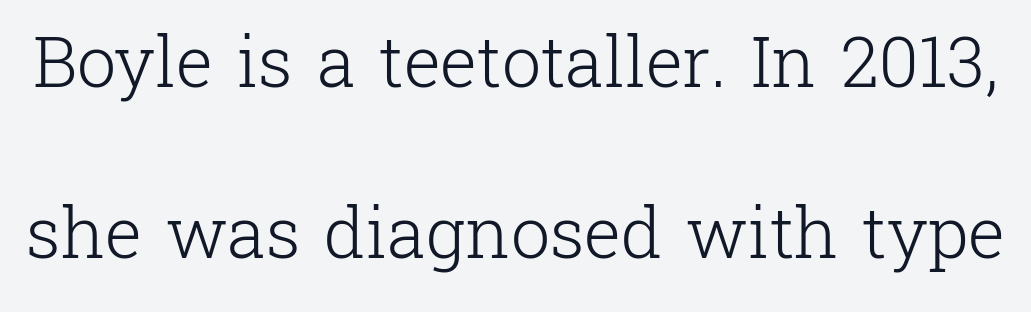
Q: Is the text bold? A: No.
Q: Is the text italic (slanted)? A: No, it is upright.
Q: Is the typeface a serif or a sans-serif typeface? A: Serif.
Q: Is the text underlined? A: No.
Q: Is the spacing between letters normal or unusually wide? A: Normal.
Q: Is the spacing between lines tight, normal or loose? A: Loose.
Q: Width (condensed, normal, or wide)? A: Normal.
Q: Stroke contrast? A: Low.
Q: x-height? A: Medium.
Q: Monospaced? A: No.
